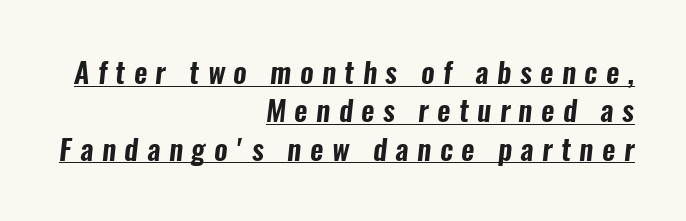
The image shows 29 px condensed sans-serif type; set right-aligned, normal line spacing (1.32x), unusually wide letter spacing (+0.29 em), underlined; low stroke contrast and a medium x-height.
